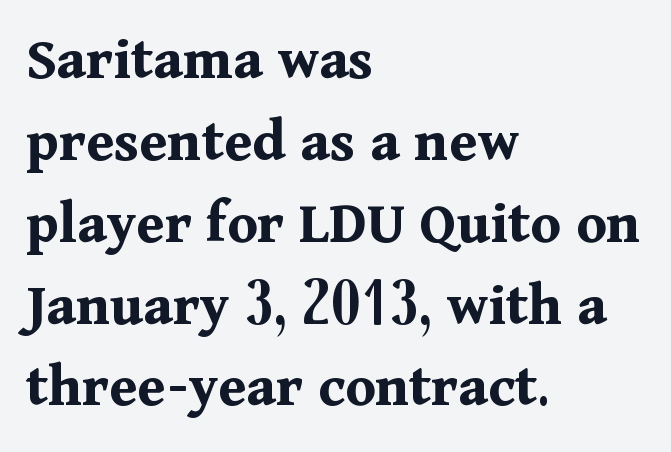
The image shows 62 px bold serif type, upright; set left-aligned, normal line spacing (1.32x), normal letter spacing, not underlined; medium stroke contrast and a medium x-height.
